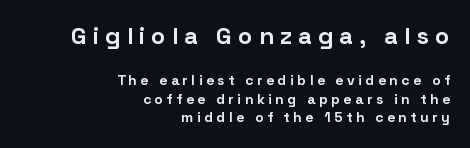
Notice how descenders clear the ascenders below comfortably — that's standard leading. The specimen omits any rule beneath the text block's lines. In this sample the first text group is rendered at the bigger scale. The setting favours the right margin, as signatures and pull-quotes sometimes do.
